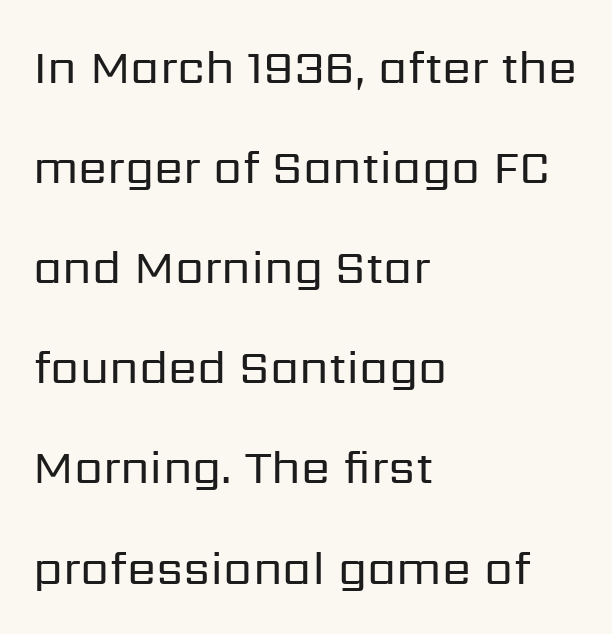
Q: Is the text bold? A: No.
Q: Is the text italic (slanted)? A: No, it is upright.
Q: Is the typeface a serif or a sans-serif typeface? A: Sans-serif.
Q: Is the text underlined? A: No.
Q: How is the paragraph aligned? A: Left-aligned.
Q: Is the spacing between letters normal or unusually wide? A: Normal.
Q: Is the spacing between lines tight, normal or loose? A: Loose.
Q: Width (condensed, normal, or wide)? A: Normal.
Q: Stroke contrast? A: Low.
Q: x-height? A: Medium.
Q: Monospaced? A: No.
